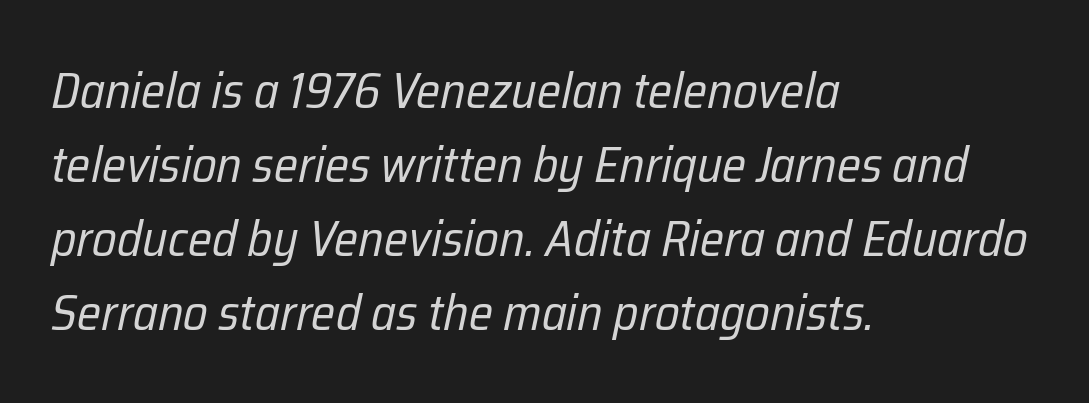
Q: Is the text bold? A: No.
Q: Is the text italic (slanted)? A: Yes, it leans right by about 12 degrees.
Q: Is the text underlined? A: No.
Q: How is the paragraph aligned? A: Left-aligned.
Q: Is the spacing between letters normal or unusually wide? A: Normal.
Q: Is the spacing between lines tight, normal or loose? A: Normal.
Q: Width (condensed, normal, or wide)? A: Condensed.
Q: Stroke contrast? A: Low.
Q: x-height? A: Medium.
Q: Monospaced? A: No.
